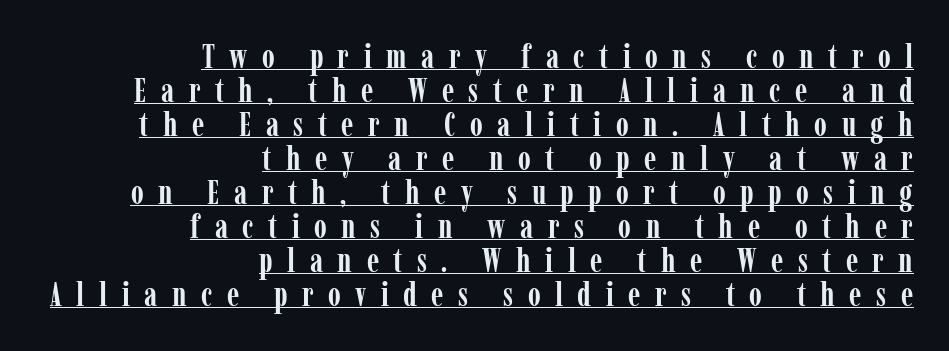
Notice how a bar underscores the lettering throughout. Unlike a clean sans, this face finishes its strokes with serifs. Think of a printed novel: that variable character pitch is what you see here. Tracking value appears strongly positive — letters spread wide. The space between consecutive lines is stingy. Caption: bold face, heavy strokes.
